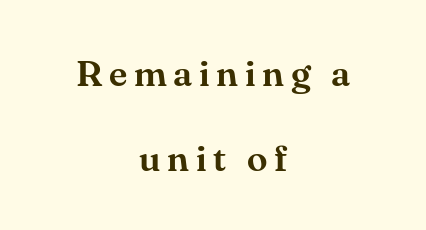
{"serif": "yes", "italic": "no", "width": "normal", "stroke_contrast": "medium", "x_height": "small", "monospaced": "no", "underline": "no", "align": "center", "line_spacing": "loose", "line_spacing_ratio": 2.29, "glyph_px": 37}
